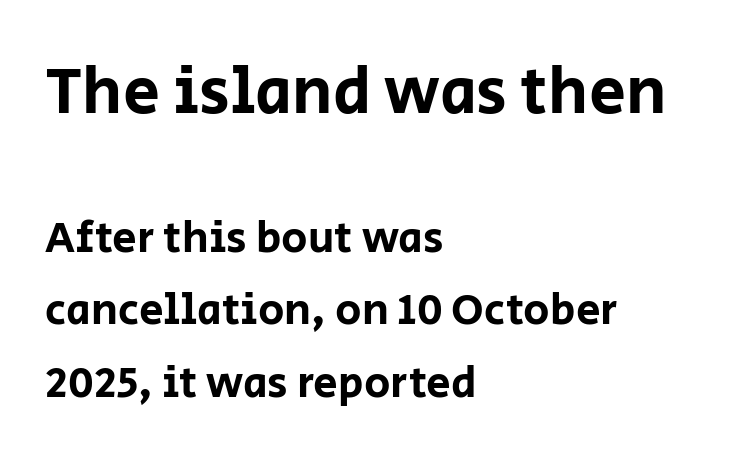
The image shows 66 px sans-serif type, upright; set left-aligned, normal line spacing (1.65x), normal letter spacing, not underlined; the first (top) block is 1.5x larger; low stroke contrast and a large x-height.
